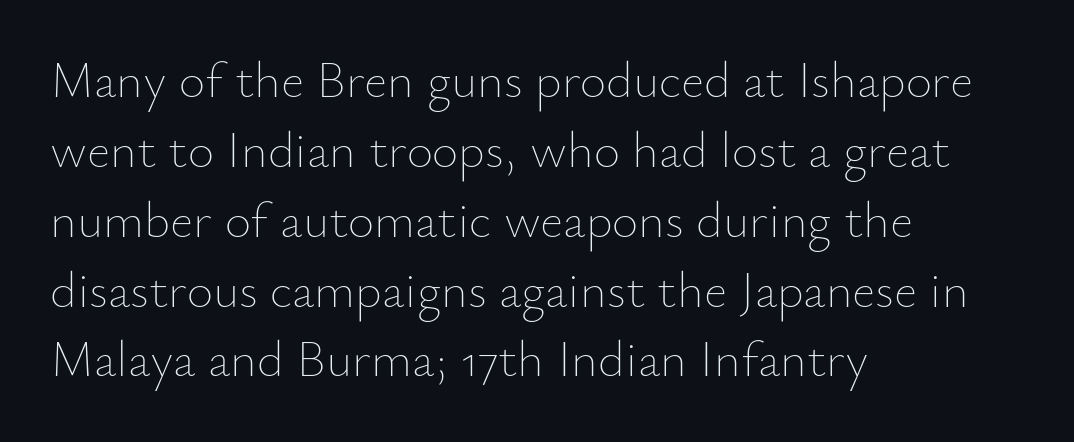
{"italic": "no", "bold": "no", "weight": "thin", "width": "normal", "stroke_contrast": "low", "x_height": "small", "monospaced": "no", "underline": "no", "align": "left", "line_spacing": "normal", "line_spacing_ratio": 1.37, "letter_spacing": "normal", "letter_spacing_em": 0.0, "glyph_px": 51}
